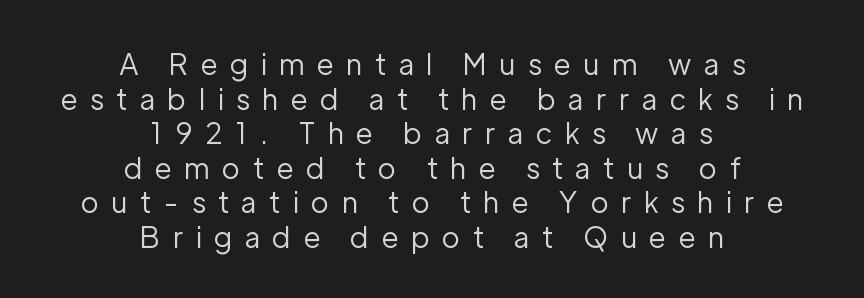
The image shows 29 px regular-weight sans-serif type, upright; set centered, line spacing 1.19x, unusually wide letter spacing (+0.44 em), not underlined; low stroke contrast and a medium x-height.
